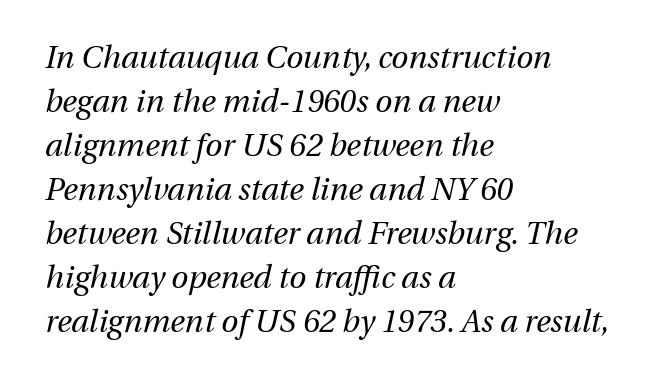
{"italic": "yes", "lean": "right", "slant_degrees": 13, "bold": "no", "weight": "regular", "width": "normal", "stroke_contrast": "medium", "x_height": "medium", "monospaced": "no", "underline": "no", "align": "left", "line_spacing": "normal", "line_spacing_ratio": 1.42, "letter_spacing": "normal", "letter_spacing_em": 0.0, "glyph_px": 31}
